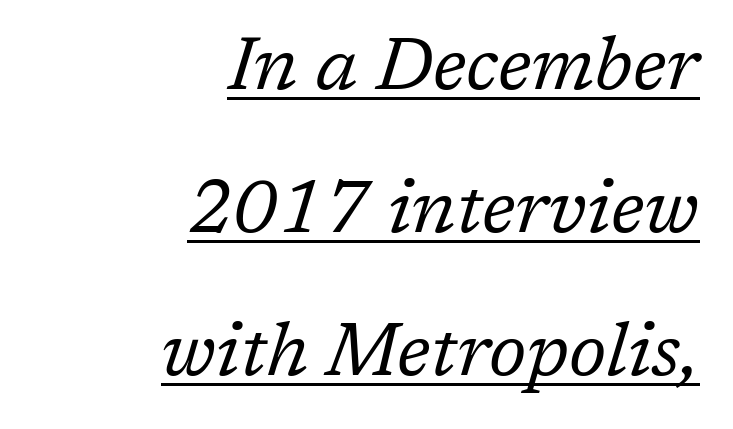
Q: Is the text bold? A: No.
Q: Is the text italic (slanted)? A: Yes, it leans right by about 17 degrees.
Q: Is the typeface a serif or a sans-serif typeface? A: Serif.
Q: Is the text underlined? A: Yes.
Q: How is the paragraph aligned? A: Right-aligned.
Q: Is the spacing between letters normal or unusually wide? A: Normal.
Q: Is the spacing between lines tight, normal or loose? A: Loose.
Q: Width (condensed, normal, or wide)? A: Normal.
Q: Stroke contrast? A: Low.
Q: x-height? A: Medium.
Q: Monospaced? A: No.
